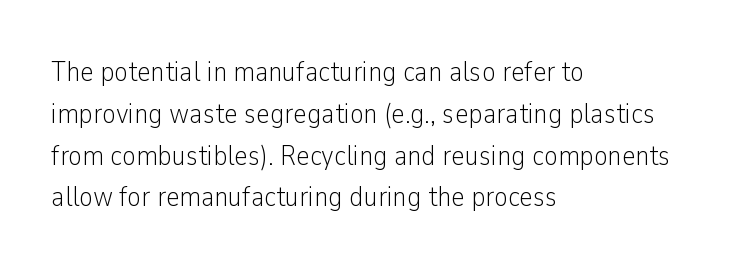
Q: Is the text bold? A: No.
Q: Is the text italic (slanted)? A: No, it is upright.
Q: Is the typeface a serif or a sans-serif typeface? A: Sans-serif.
Q: Is the text underlined? A: No.
Q: How is the paragraph aligned? A: Left-aligned.
Q: Is the spacing between letters normal or unusually wide? A: Normal.
Q: Is the spacing between lines tight, normal or loose? A: Normal.
Q: Width (condensed, normal, or wide)? A: Condensed.
Q: Stroke contrast? A: Low.
Q: x-height? A: Medium.
Q: Monospaced? A: No.
